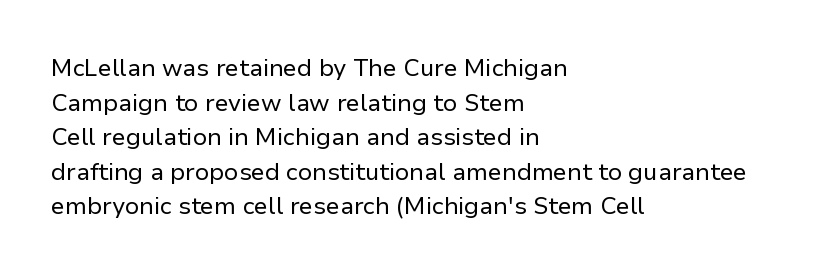
{"italic": "no", "bold": "no", "underline": "no", "align": "left", "line_spacing": "normal", "line_spacing_ratio": 1.44, "letter_spacing": "normal", "letter_spacing_em": 0.0, "glyph_px": 24}
